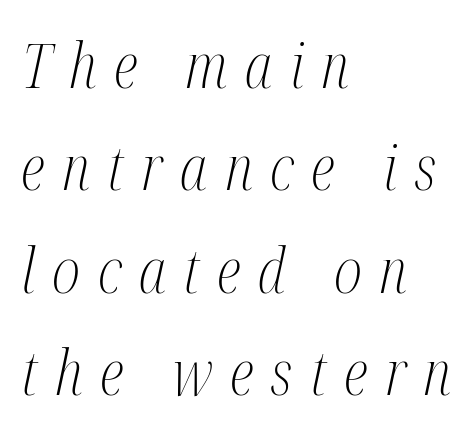
The image shows 62 px light, condensed serif type, italic (leaning right); set left-aligned, normal line spacing (1.65x), unusually wide letter spacing (+0.28 em), not underlined; medium stroke contrast and a medium x-height.
